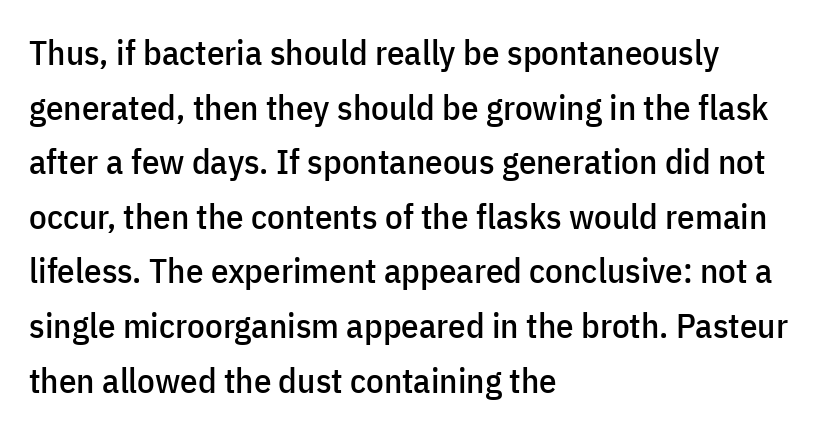
Spacing verdict: proportional, widths tailored to each character. Is there much room between lines? A standard amount, neither cramped nor airy. Line starts are locked; line ends wander. Descenders are the only things crossing below the line. It's the straight-up-and-down kind of type. Default kerning and tracking; the words read as compact shapes.
